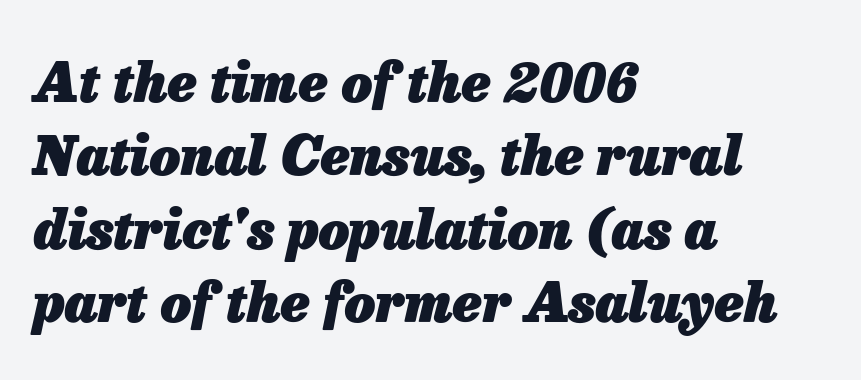
Q: Is the text bold? A: Yes.
Q: Is the text italic (slanted)? A: Yes, it leans right by about 13 degrees.
Q: Is the text underlined? A: No.
Q: How is the paragraph aligned? A: Left-aligned.
Q: Is the spacing between letters normal or unusually wide? A: Normal.
Q: Is the spacing between lines tight, normal or loose? A: Normal.
Q: Width (condensed, normal, or wide)? A: Normal.
Q: Stroke contrast? A: Low.
Q: x-height? A: Medium.
Q: Monospaced? A: No.
